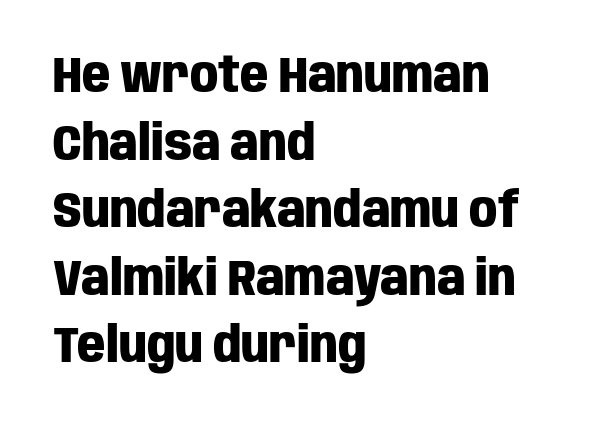
The image shows 49 px heavy, condensed sans-serif type, upright; set left-aligned, normal line spacing (1.38x), normal letter spacing, not underlined; low stroke contrast and a large x-height.
